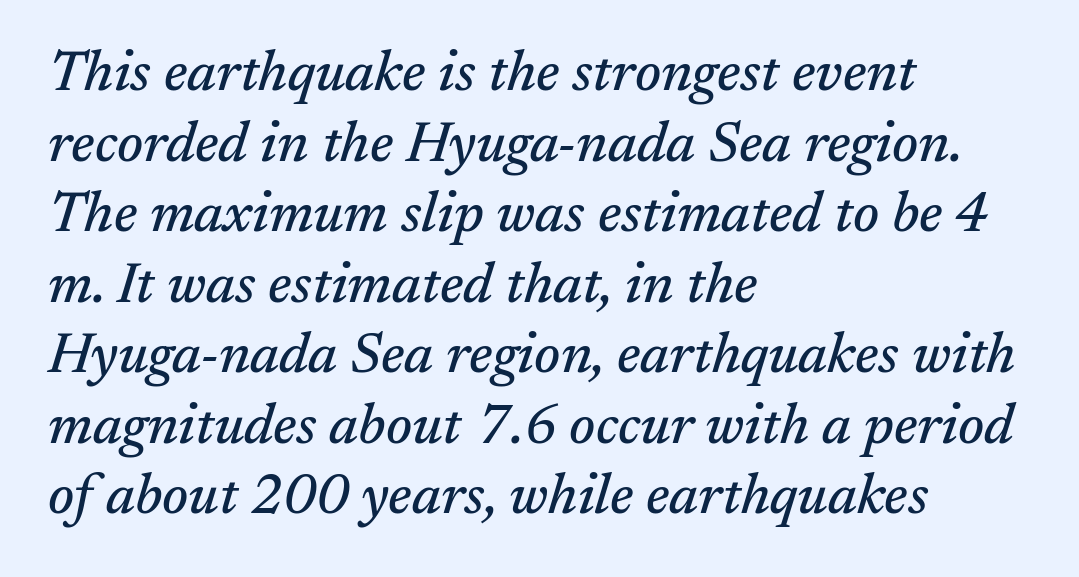
Q: Is the text italic (slanted)? A: Yes, it leans right by about 17 degrees.
Q: Is the typeface a serif or a sans-serif typeface? A: Serif.
Q: Is the text underlined? A: No.
Q: How is the paragraph aligned? A: Left-aligned.
Q: Is the spacing between letters normal or unusually wide? A: Normal.
Q: Is the spacing between lines tight, normal or loose? A: Normal.
Q: Width (condensed, normal, or wide)? A: Normal.
Q: Stroke contrast? A: Medium.
Q: x-height? A: Medium.
Q: Monospaced? A: No.
